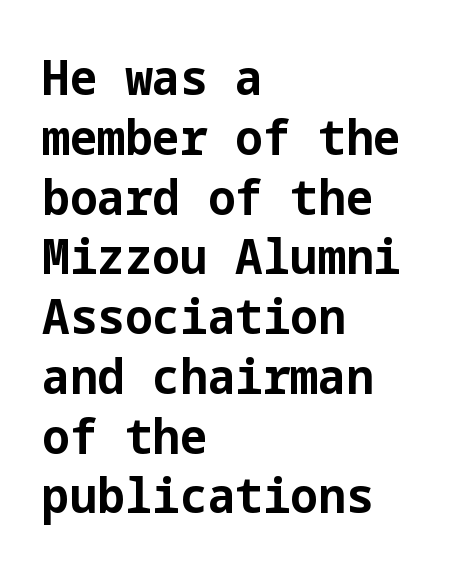
Q: Is the text bold? A: Yes.
Q: Is the text italic (slanted)? A: No, it is upright.
Q: Is the typeface a serif or a sans-serif typeface? A: Sans-serif.
Q: Is the text underlined? A: No.
Q: How is the paragraph aligned? A: Left-aligned.
Q: Is the spacing between letters normal or unusually wide? A: Normal.
Q: Width (condensed, normal, or wide)? A: Normal.
Q: Stroke contrast? A: Low.
Q: x-height? A: Medium.
